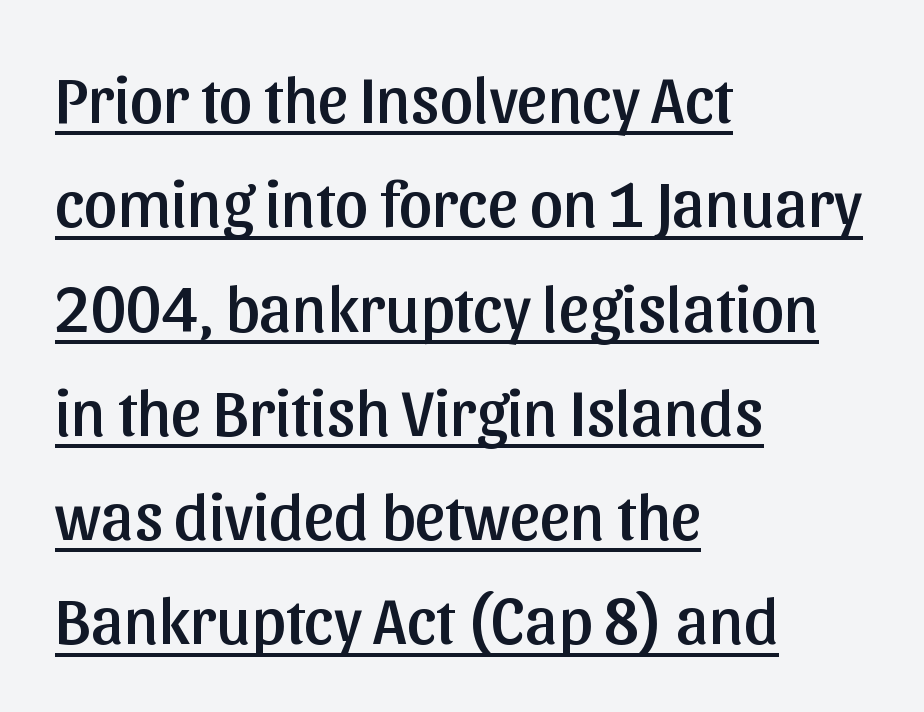
The image shows 66 px sans-serif type, upright; set left-aligned, normal line spacing (1.58x), normal letter spacing, underlined; low stroke contrast and a medium x-height.
